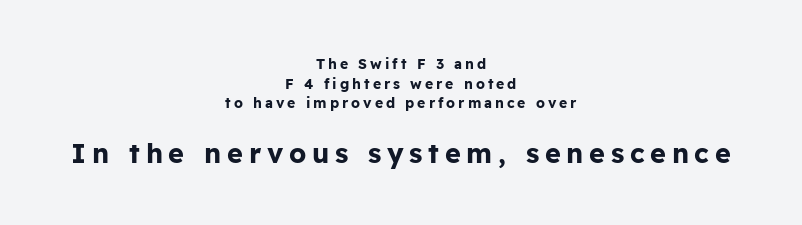
This block has exactly the height ordinary leading produces. Top chunk: small. Bottom chunk: large. Emphasis by weight is at full strength: bold. The lettering holds an erect, upright posture throughout. The words here are not underlined.
